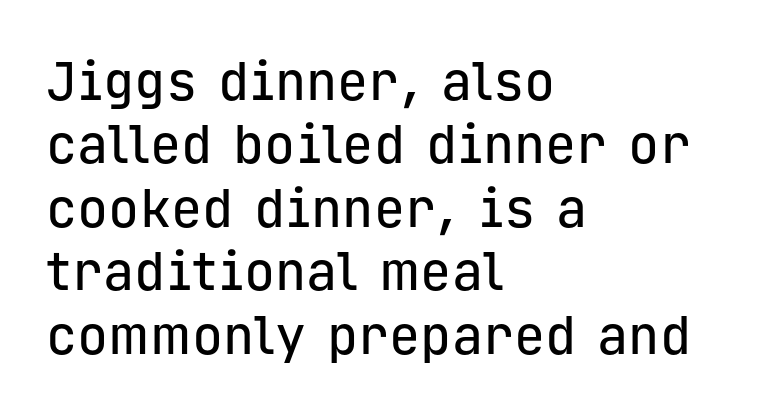
Horizontally, the lines are justified to the leading edge only. Underline: absent. Grotesque or geometric, the face here clearly has no serifs. Each word holds together tightly as a unit, with standard inter-letter gaps. Is there any slant? The stems are plumb.
